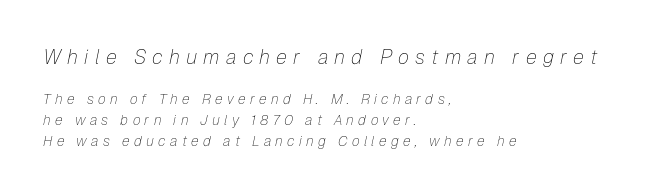
Q: Is the text bold? A: No.
Q: Is the text italic (slanted)? A: Yes, it leans right by about 12 degrees.
Q: Is the text underlined? A: No.
Q: How is the paragraph aligned? A: Left-aligned.
Q: Is the spacing between letters normal or unusually wide? A: Unusually wide.
Q: Is the spacing between lines tight, normal or loose? A: Normal.
Q: Which block of text is set in a larger size, the first (top) or the second (bottom)? A: The first (top) one.
